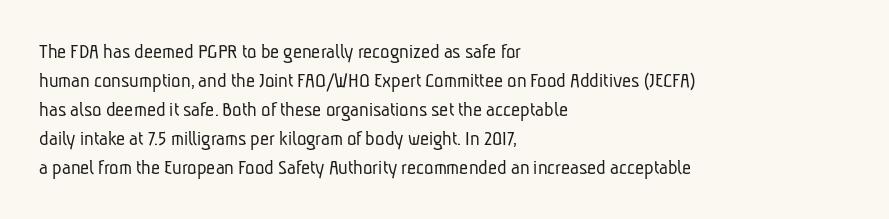
Rule under the text: the space is simply empty. There is no visible air inserted between adjacent glyphs. Summary of vertical rhythm: regular, with standard interline spacing. Bold? No — there's no thickening of the strokes. The typesetter chose a ragged-right arrangement here.
